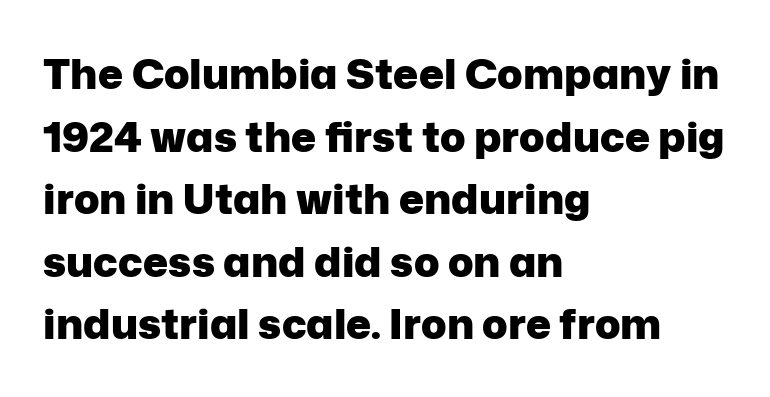
{"serif": "no", "italic": "no", "bold": "yes", "weight": "heavy", "width": "normal", "stroke_contrast": "low", "x_height": "medium", "monospaced": "no", "underline": "no", "align": "left", "line_spacing": "normal", "line_spacing_ratio": 1.49, "letter_spacing": "normal", "letter_spacing_em": 0.0, "glyph_px": 42}
